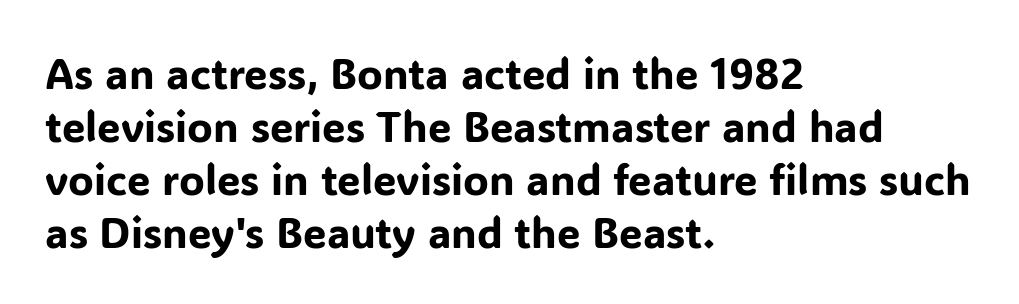
Nothing sits at the stroke ends, so this counts as sans-serif. Nope, not italic — everything's standing straight. The paragraph shown leans on its left margin. The strip under each line holds only bare page. The face used here is rendered with its standard letterfit.
